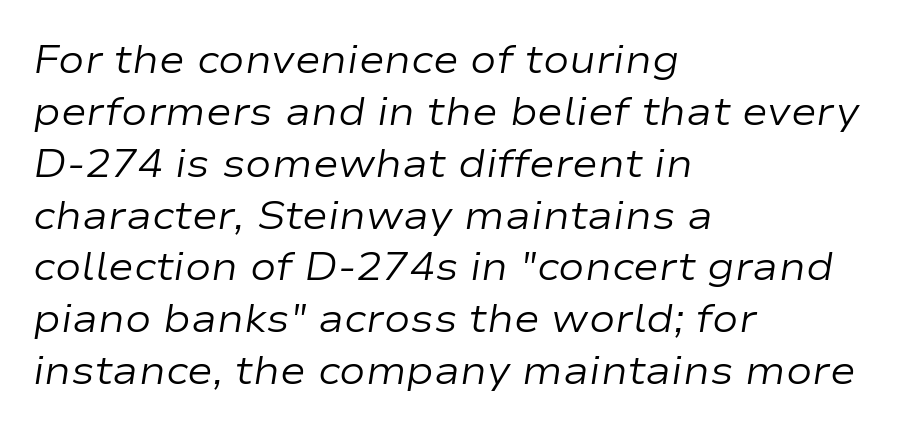
The text carries the slant typical of an italic or oblique font. The lines are quadded left. Tracking value appears to be zero — textbook default spacing. Decoration check: the copy has no underline. Do the characters align in a grid? No, the font is proportional. Weight: in the light-to-regular range.
